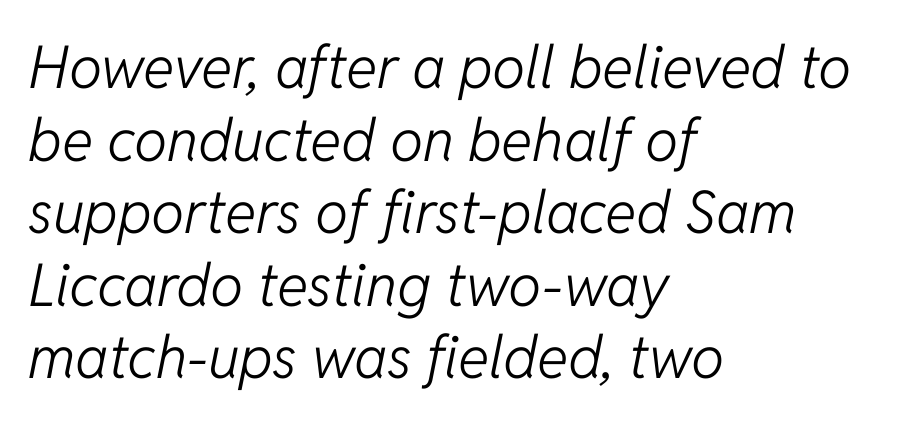
{"italic": "yes", "lean": "right", "slant_degrees": 11, "bold": "no", "weight": "light", "width": "normal", "stroke_contrast": "low", "x_height": "medium", "monospaced": "no", "underline": "no", "align": "left", "line_spacing_ratio": 1.23, "letter_spacing": "normal", "letter_spacing_em": 0.0, "glyph_px": 59}
